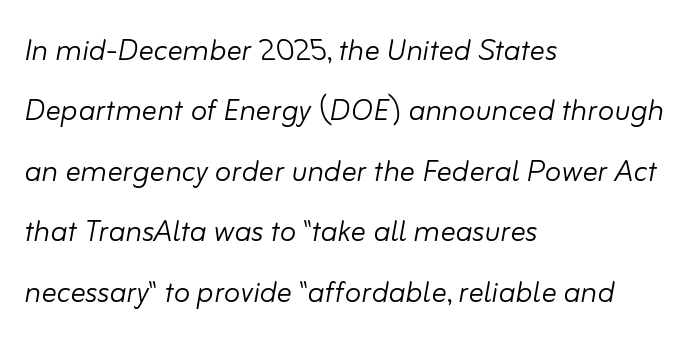
Beneath every word, the page is bare. The font's italic variant was chosen for this text. Summary of vertical rhythm: regular, with standard interline spacing. Is the stroke heavy? The answer is a plain regular-or-lighter.
